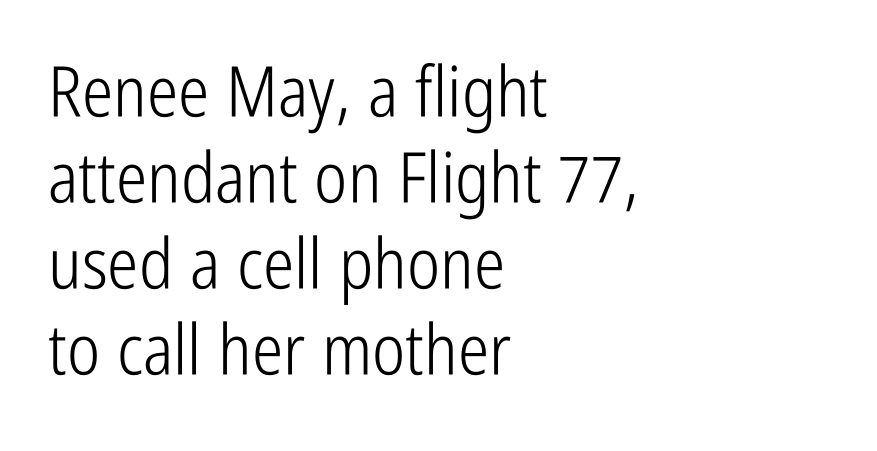
Q: Is the text bold? A: No.
Q: Is the text italic (slanted)? A: No, it is upright.
Q: Is the typeface a serif or a sans-serif typeface? A: Sans-serif.
Q: Is the text underlined? A: No.
Q: How is the paragraph aligned? A: Left-aligned.
Q: Is the spacing between letters normal or unusually wide? A: Normal.
Q: Width (condensed, normal, or wide)? A: Condensed.
Q: Stroke contrast? A: Low.
Q: x-height? A: Medium.
Q: Monospaced? A: No.
